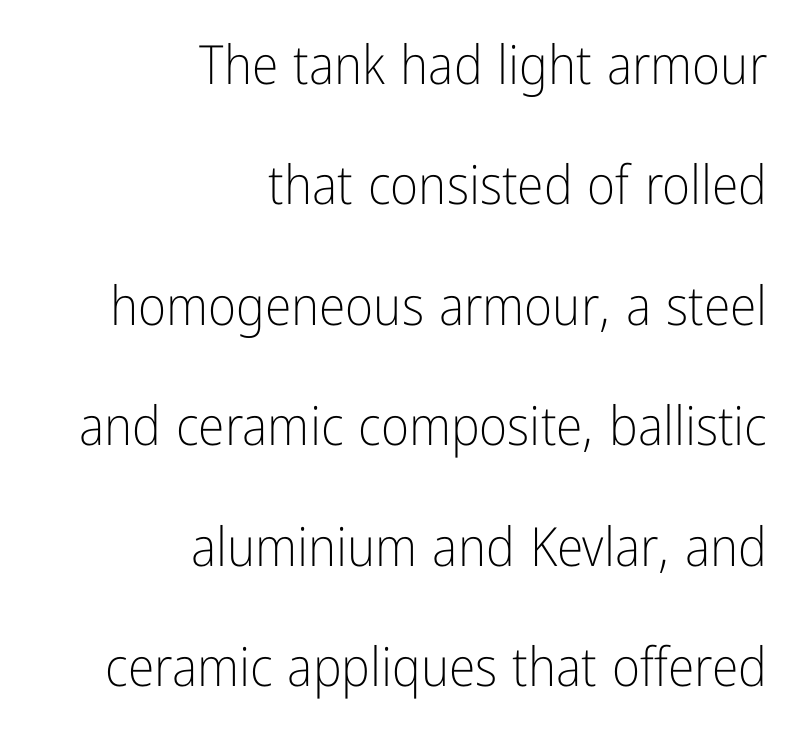
{"serif": "no", "italic": "no", "bold": "no", "weight": "light", "width": "condensed", "stroke_contrast": "low", "x_height": "medium", "monospaced": "no", "underline": "no", "align": "right", "line_spacing": "loose", "line_spacing_ratio": 2.23, "letter_spacing": "normal", "letter_spacing_em": 0.0, "glyph_px": 54}
